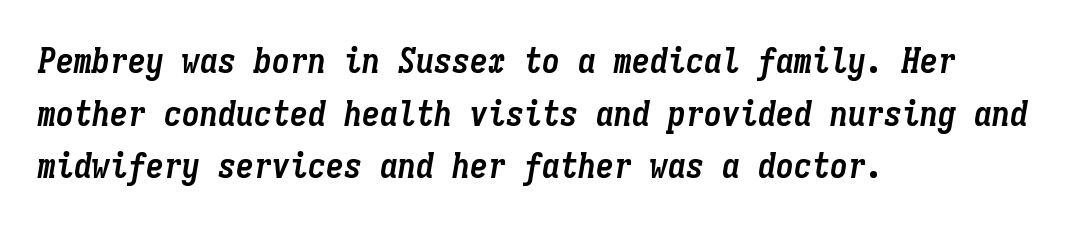
Compared with typical paragraphs, the rows here are spaced about the same. This is oblique type, the kind used for emphasis or titles. Think of a typewriter: that constant character pitch is what you see here. These lines are set flush left with a ragged right edge. Words float on clear page, feet unadorned. Look at the tracking — it's just the regular setting, nothing added.
